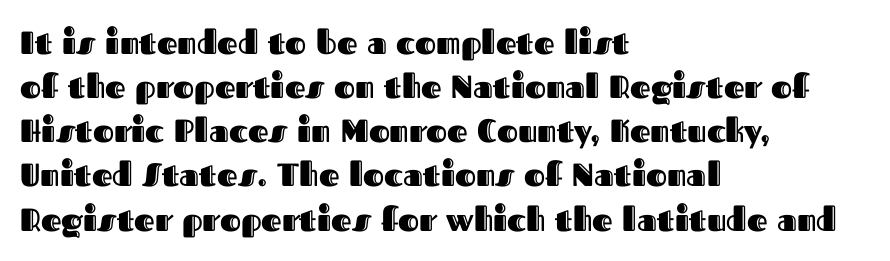
Honestly, the letter spacing is just normal — you wouldn't notice it. Clear beneath every line of the passage. These lines sit exactly where default settings would place them. Note the varied advance widths — an 'i' is clearly narrower than an 'm'.
